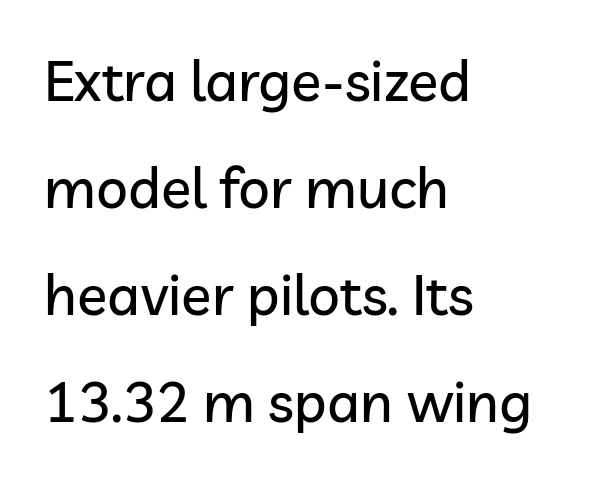
{"serif": "no", "italic": "no", "width": "normal", "stroke_contrast": "low", "x_height": "medium", "monospaced": "no", "underline": "no", "align": "left", "line_spacing": "loose", "line_spacing_ratio": 1.91, "letter_spacing": "normal", "letter_spacing_em": 0.0, "glyph_px": 56}
